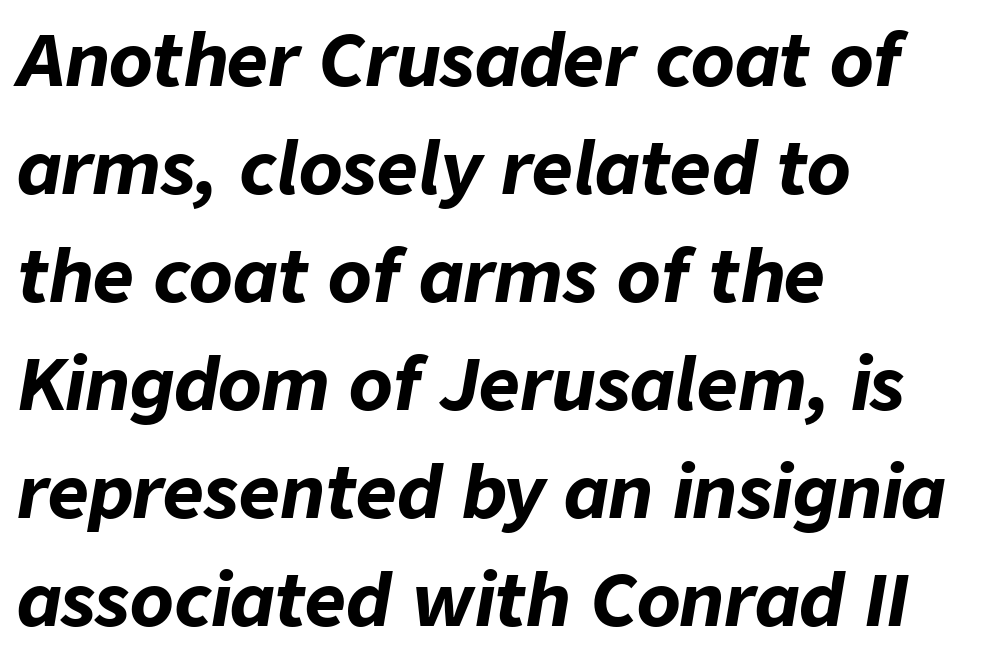
{"italic": "yes", "lean": "right", "slant_degrees": 9, "bold": "yes", "weight": "bold", "width": "normal", "stroke_contrast": "low", "x_height": "medium", "monospaced": "no", "underline": "no", "align": "left", "line_spacing": "normal", "line_spacing_ratio": 1.52, "letter_spacing": "normal", "letter_spacing_em": 0.0, "glyph_px": 71}
